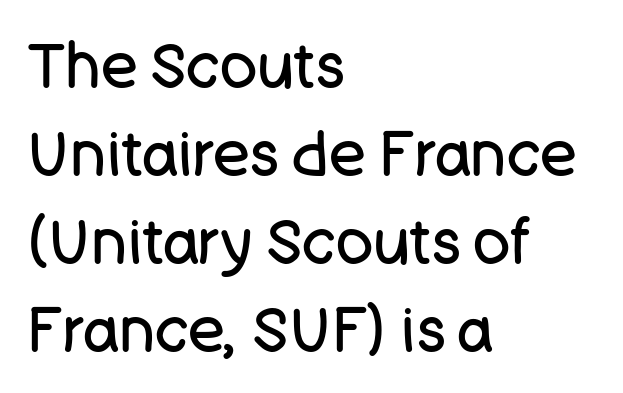
The image shows 62 px regular-weight sans-serif type, upright; set left-aligned, normal line spacing (1.42x), normal letter spacing, not underlined; low stroke contrast and a large x-height.
